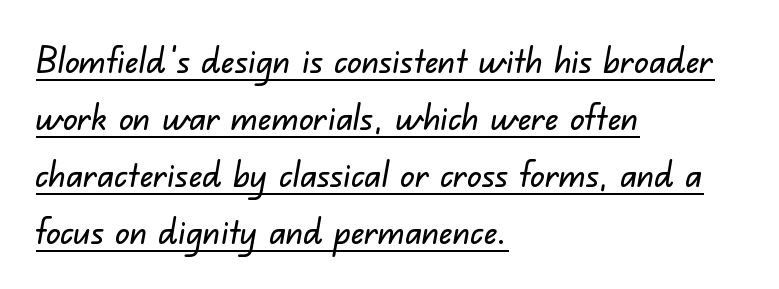
Type style note: lacks serifs. Do the characters align in a grid? No, the font is proportional. The rendering keeps characters at their native spacing. If you drew a ruler down the left edge, every line would touch it.
